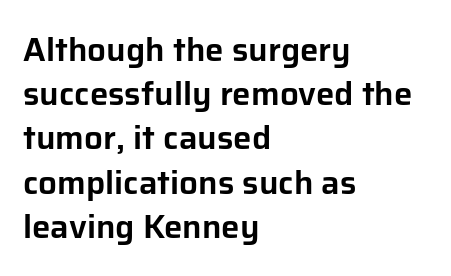
{"serif": "no", "italic": "no", "width": "normal", "stroke_contrast": "low", "x_height": "medium", "monospaced": "no", "underline": "no", "align": "left", "line_spacing": "normal", "line_spacing_ratio": 1.34, "letter_spacing": "normal", "letter_spacing_em": 0.0, "glyph_px": 33}
